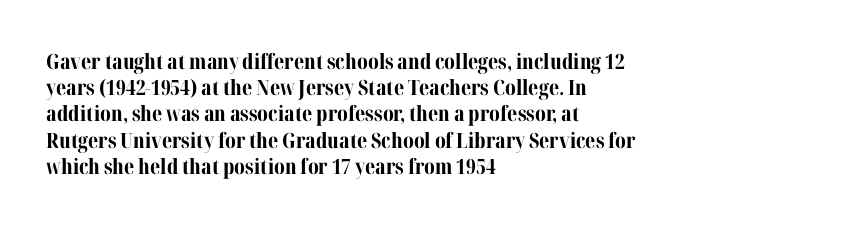
{"italic": "no", "bold": "yes", "underline": "no", "align": "left", "line_spacing": "normal", "line_spacing_ratio": 1.25, "letter_spacing": "normal", "letter_spacing_em": 0.0, "glyph_px": 21}
